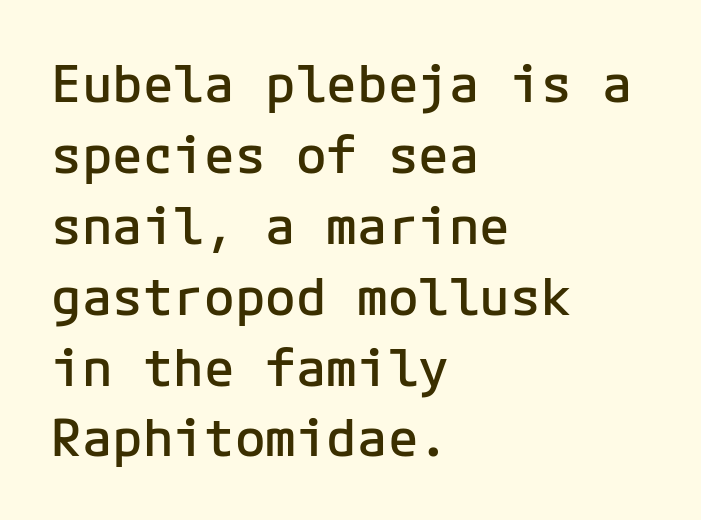
{"serif": "no", "italic": "no", "bold": "semi", "weight": "semibold", "width": "normal", "stroke_contrast": "low", "x_height": "medium", "monospaced": "yes", "underline": "no", "align": "left", "line_spacing": "normal", "line_spacing_ratio": 1.39, "letter_spacing": "normal", "letter_spacing_em": 0.0, "glyph_px": 51}
